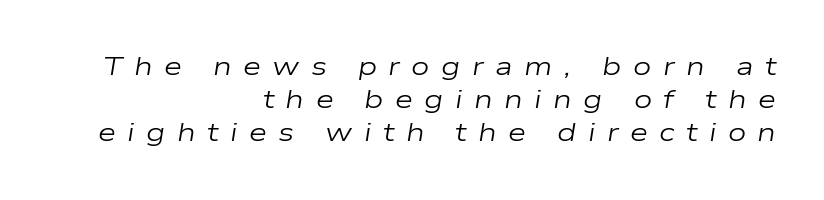
Leading matches the norm, producing a regular column. A flush-right, rag-left setting is used for this passage. What stands out about the letter spacing? Its width — letters are far apart. The passage shown is not underscored anywhere.
